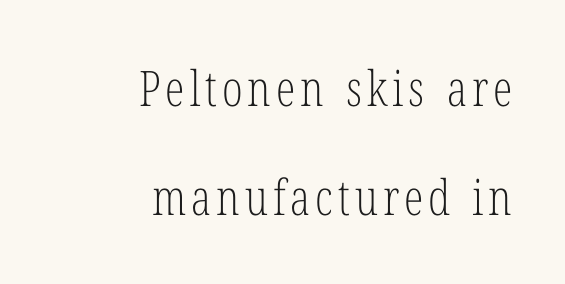
Rule under the text: the space is simply empty. Stroke thickness stays within the range of a standard reading face or lighter. A serif font was chosen for this passage. The lettering stays uniformly vertical, giving the passage a roman look.
